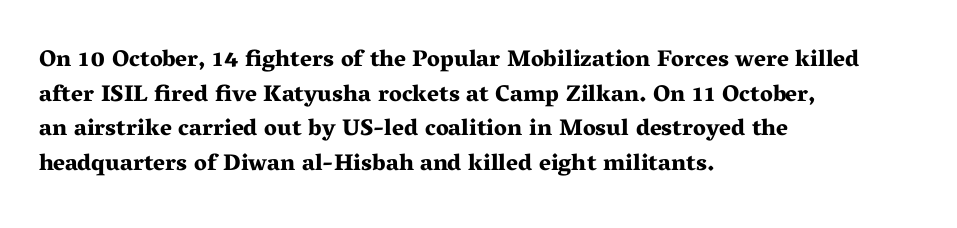
The image shows 23 px bold type, upright; set left-aligned, normal line spacing (1.51x), normal letter spacing, not underlined.
